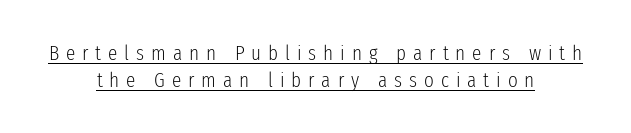
Q: Is the text bold? A: No.
Q: Is the text italic (slanted)? A: No, it is upright.
Q: Is the text underlined? A: Yes.
Q: How is the paragraph aligned? A: Centered.
Q: Is the spacing between letters normal or unusually wide? A: Unusually wide.
Q: Is the spacing between lines tight, normal or loose? A: Normal.
